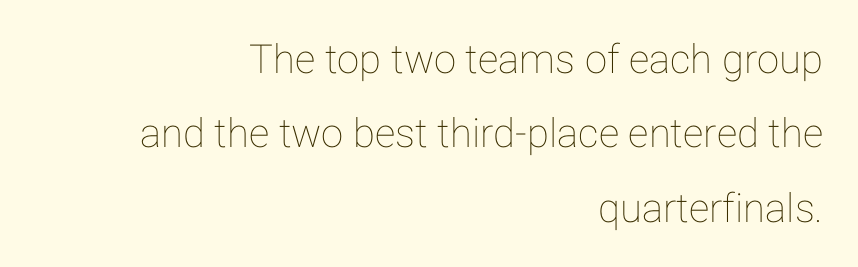
Q: Is the text italic (slanted)? A: No, it is upright.
Q: Is the text underlined? A: No.
Q: How is the paragraph aligned? A: Right-aligned.
Q: Is the spacing between letters normal or unusually wide? A: Normal.
Q: Width (condensed, normal, or wide)? A: Normal.
Q: Stroke contrast? A: Low.
Q: x-height? A: Medium.
Q: Monospaced? A: No.
